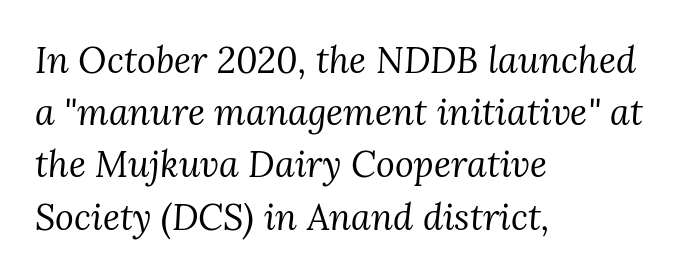
{"serif": "yes", "italic": "yes", "lean": "right", "slant_degrees": 3, "bold": "no", "weight": "regular", "width": "normal", "stroke_contrast": "medium", "x_height": "medium", "monospaced": "no", "underline": "no", "align": "left", "line_spacing": "normal", "line_spacing_ratio": 1.45, "letter_spacing": "normal", "letter_spacing_em": 0.0, "glyph_px": 36}
